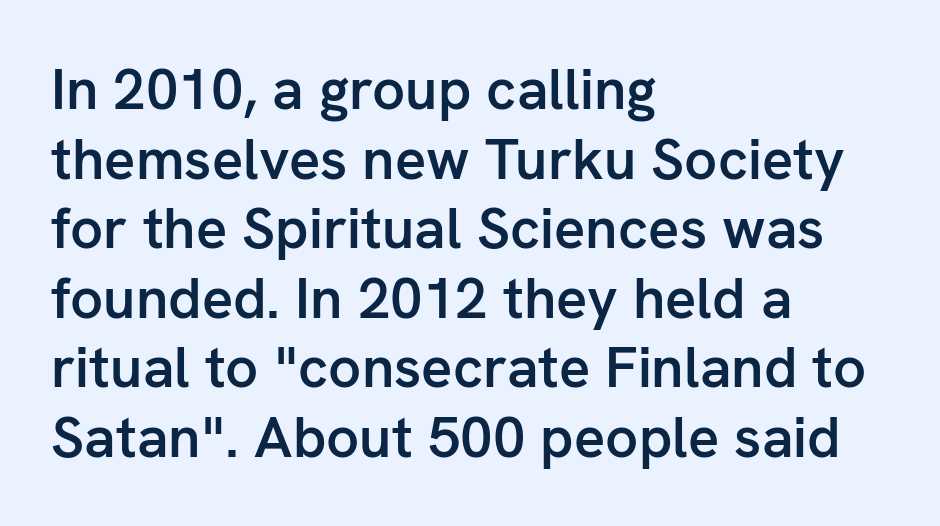
The image shows 58 px semibold sans-serif type, upright; set left-aligned, line spacing 1.2x, normal letter spacing, not underlined; low stroke contrast and a medium x-height.
